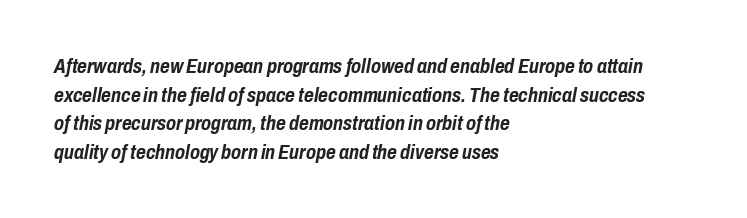
{"italic": "yes", "lean": "right", "slant_degrees": 10, "bold": "yes", "underline": "no", "align": "left", "line_spacing": "normal", "line_spacing_ratio": 1.36, "letter_spacing": "normal", "letter_spacing_em": 0.0, "glyph_px": 21}
